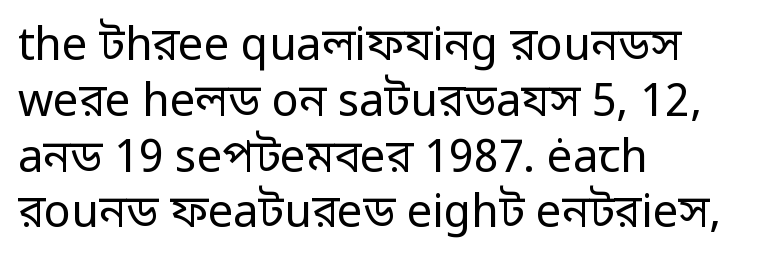
{"serif": "no", "italic": "no", "bold": "no", "weight": "regular", "width": "normal", "stroke_contrast": "low", "x_height": "medium", "monospaced": "no", "underline": "no", "align": "left", "line_spacing_ratio": 1.24, "letter_spacing": "normal", "letter_spacing_em": 0.0, "glyph_px": 45}
